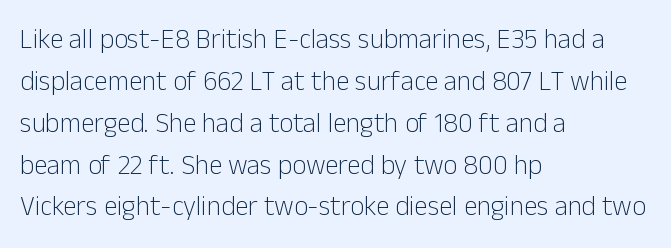
Anything drawn beneath the words? Only blank space. Each word holds together tightly as a unit, with standard inter-letter gaps. Each stroke keeps to a modest, everyday thickness or less. Normally led — the rows are evenly, conventionally spaced. In CSS terms this would be text-align: left. Does the lettering tilt? It doesn't — this is upright.
